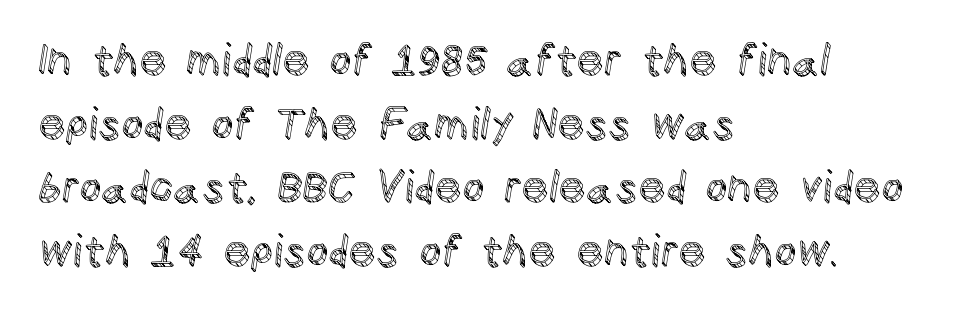
Spacing verdict: proportional, widths tailored to each character. The block of text has a typical density, with ordinary space between rows. Anything drawn beneath the words? Only blank space. Casual observation: everything's shoved over to the left. The passage shown has conventional tracking throughout.
